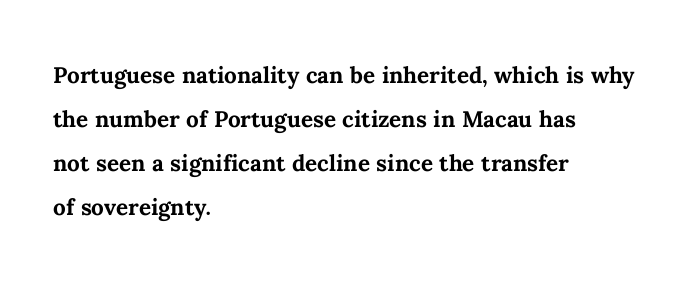
{"italic": "no", "bold": "yes", "weight": "semibold", "width": "normal", "stroke_contrast": "medium", "x_height": "medium", "monospaced": "no", "underline": "no", "align": "left", "line_spacing": "normal", "line_spacing_ratio": 1.47, "letter_spacing": "normal", "letter_spacing_em": 0.0, "glyph_px": 30}
